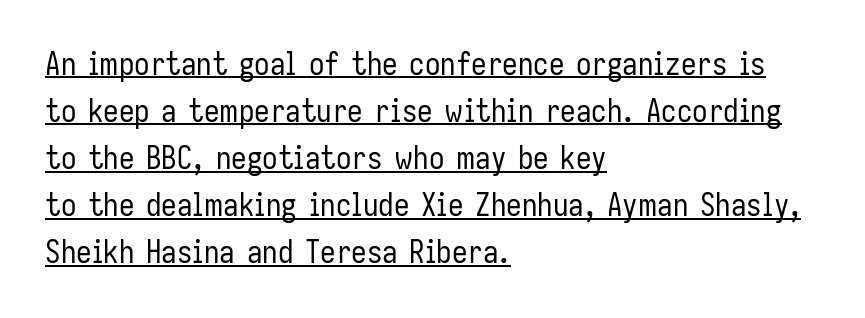
Horizontally, the lines are justified to the leading edge only. Is the stroke heavy? The answer is a plain regular-or-lighter. This sample uses plain, unmodified letter spacing. The block of text has a typical density, with ordinary space between rows.
